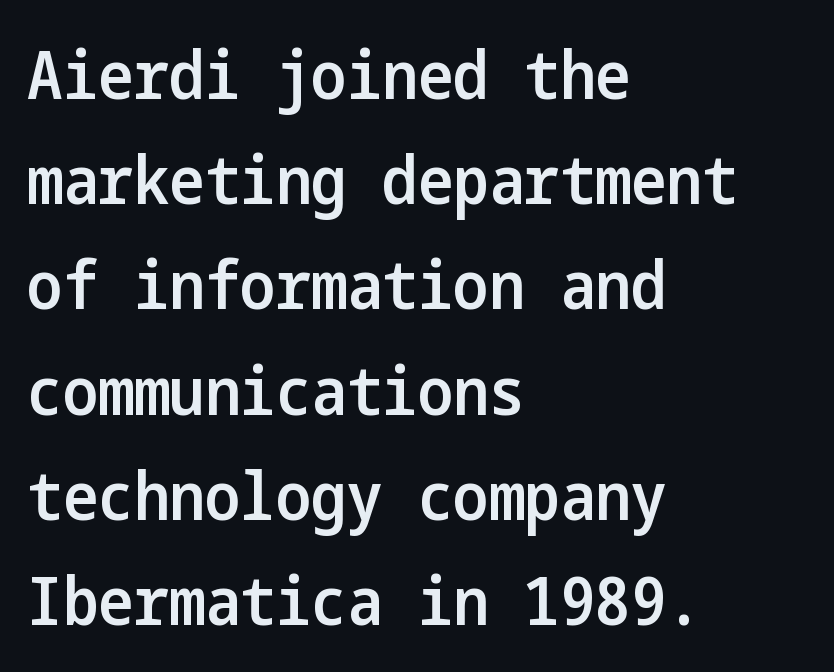
{"serif": "no", "italic": "no", "bold": "semi", "weight": "semibold", "width": "condensed", "stroke_contrast": "low", "x_height": "medium", "underline": "no", "align": "left", "line_spacing": "normal", "line_spacing_ratio": 1.57, "letter_spacing": "normal", "letter_spacing_em": 0.0, "glyph_px": 67}
